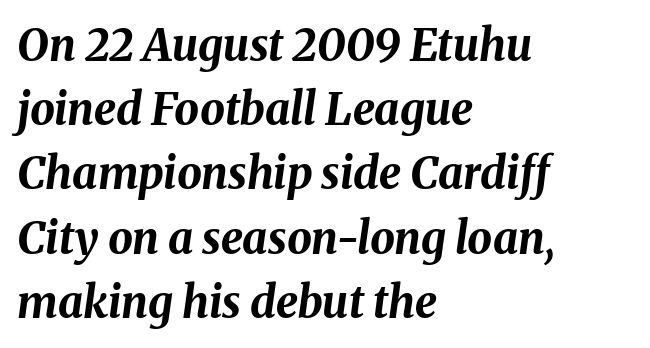
The axis of the letterforms is tilted away from vertical. Horizontal bands of white between lines are of average thickness. Inter-character spacing is left at the font's built-in metrics. The baseline area is clear. Leftover space on each line is placed entirely after the last word. I'd describe the lettering as bold — thick and assertive.
